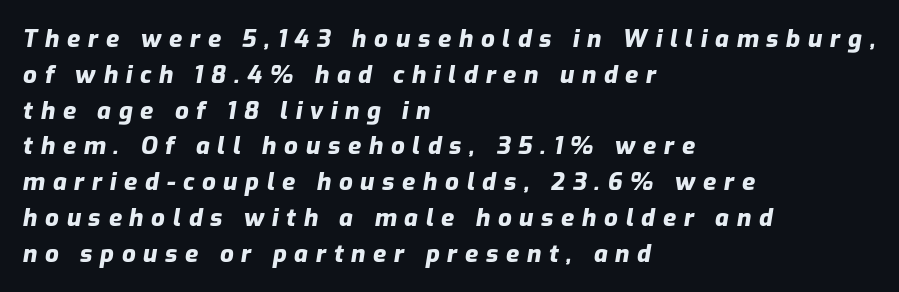
Underlining? Definitely not there. The lettering tilts uniformly, giving the passage an italic look. Typeset ragged right — the left edge is the straight one. There is plenty of visible air inserted between adjacent glyphs. The passage shown is emphatically bold. Honestly, the row spacing looks completely unremarkable.
